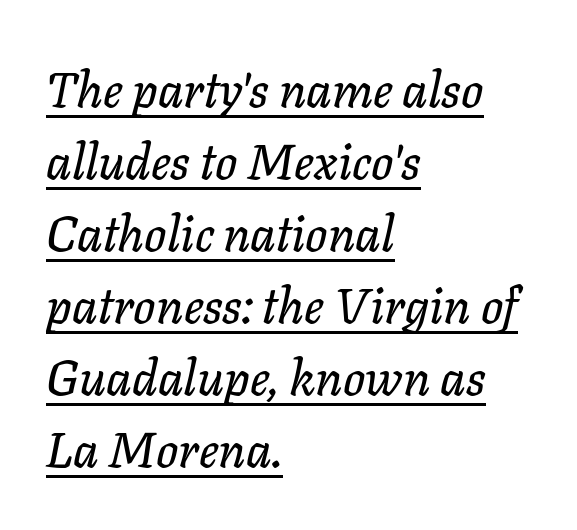
Q: Is the text italic (slanted)? A: Yes, it leans right by about 11 degrees.
Q: Is the text underlined? A: Yes.
Q: How is the paragraph aligned? A: Left-aligned.
Q: Is the spacing between letters normal or unusually wide? A: Normal.
Q: Is the spacing between lines tight, normal or loose? A: Normal.
Q: Width (condensed, normal, or wide)? A: Normal.
Q: Stroke contrast? A: Low.
Q: x-height? A: Medium.
Q: Monospaced? A: No.
